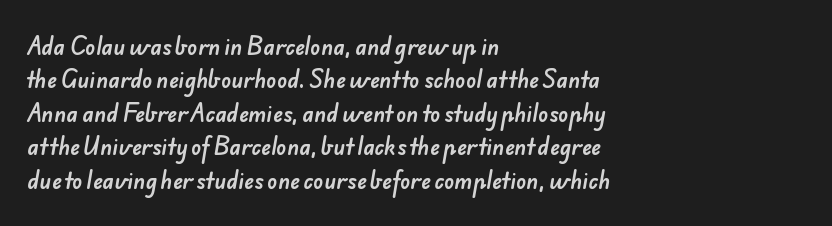
Here the glyphs are tracked normally, forming tight word shapes. Unmarked baselines from the first word to the last. Visually the block forms a straight wall on the left and a jagged coastline on the right. The space between consecutive lines is moderate.
